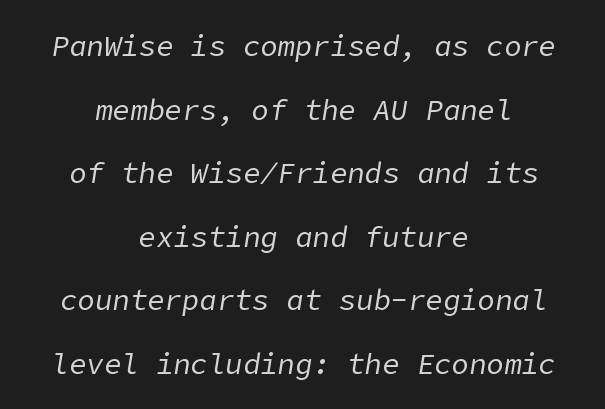
Q: Is the text bold? A: No.
Q: Is the text italic (slanted)? A: Yes, it leans right by about 9 degrees.
Q: Is the text underlined? A: No.
Q: How is the paragraph aligned? A: Centered.
Q: Is the spacing between letters normal or unusually wide? A: Normal.
Q: Is the spacing between lines tight, normal or loose? A: Loose.
Q: Width (condensed, normal, or wide)? A: Normal.
Q: Stroke contrast? A: Low.
Q: x-height? A: Medium.
